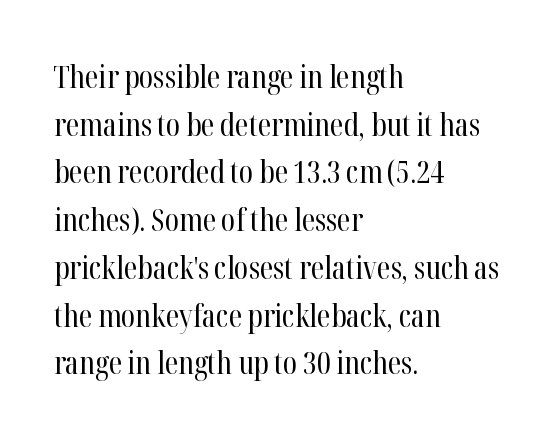
The letterforms sit shoulder to shoulder at normal distance. What kind of face is this? One with serifs. Posture: straight, roman, zero tilt. Character widths vary here, with narrow letters taking less room than wide ones. The space directly below the letters is spotless.
